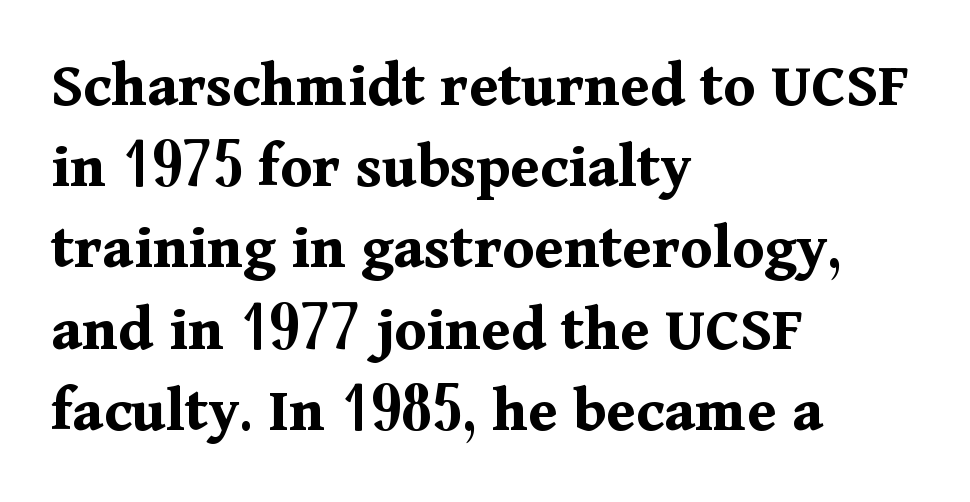
{"serif": "yes", "italic": "no", "bold": "yes", "weight": "bold", "width": "normal", "stroke_contrast": "medium", "x_height": "medium", "monospaced": "no", "underline": "no", "align": "left", "line_spacing": "normal", "line_spacing_ratio": 1.25, "letter_spacing": "normal", "letter_spacing_em": 0.0, "glyph_px": 65}
